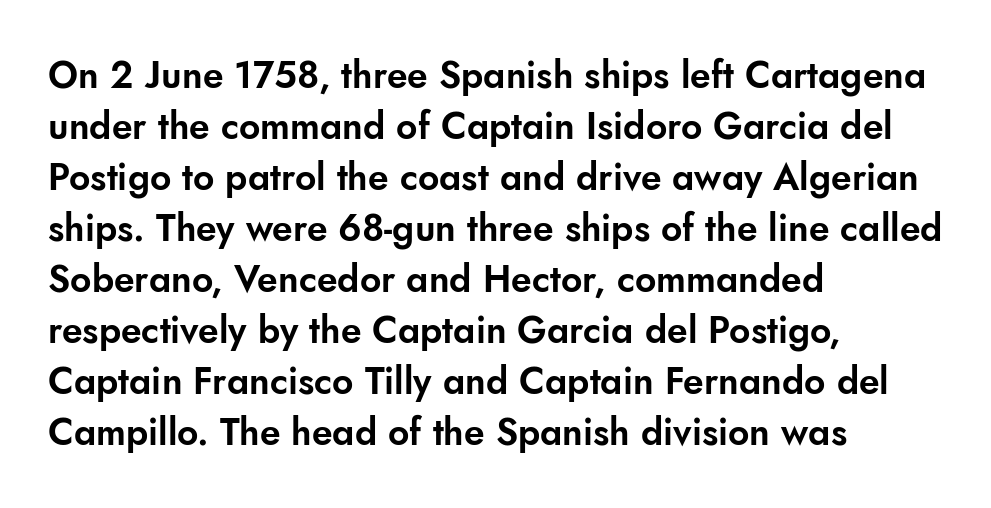
{"serif": "no", "italic": "no", "width": "normal", "stroke_contrast": "low", "x_height": "small", "monospaced": "no", "underline": "no", "align": "left", "line_spacing": "normal", "line_spacing_ratio": 1.38, "letter_spacing": "normal", "letter_spacing_em": 0.0, "glyph_px": 37}
